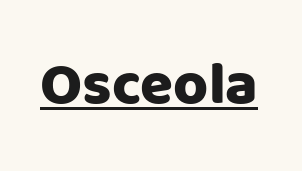
Q: Is the text italic (slanted)? A: No, it is upright.
Q: Is the typeface a serif or a sans-serif typeface? A: Sans-serif.
Q: Is the text underlined? A: Yes.
Q: Is the spacing between letters normal or unusually wide? A: Normal.
Q: Width (condensed, normal, or wide)? A: Normal.
Q: Stroke contrast? A: Low.
Q: x-height? A: Large.
Q: Monospaced? A: No.
